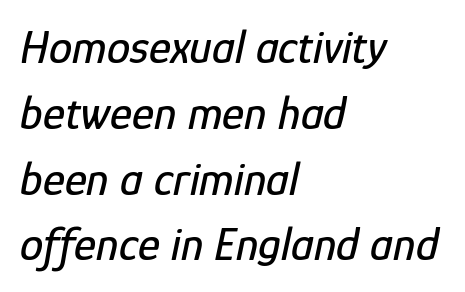
The image shows 47 px condensed type, italic (leaning right); set left-aligned, normal line spacing (1.4x), normal letter spacing, not underlined; low stroke contrast and a medium x-height.
